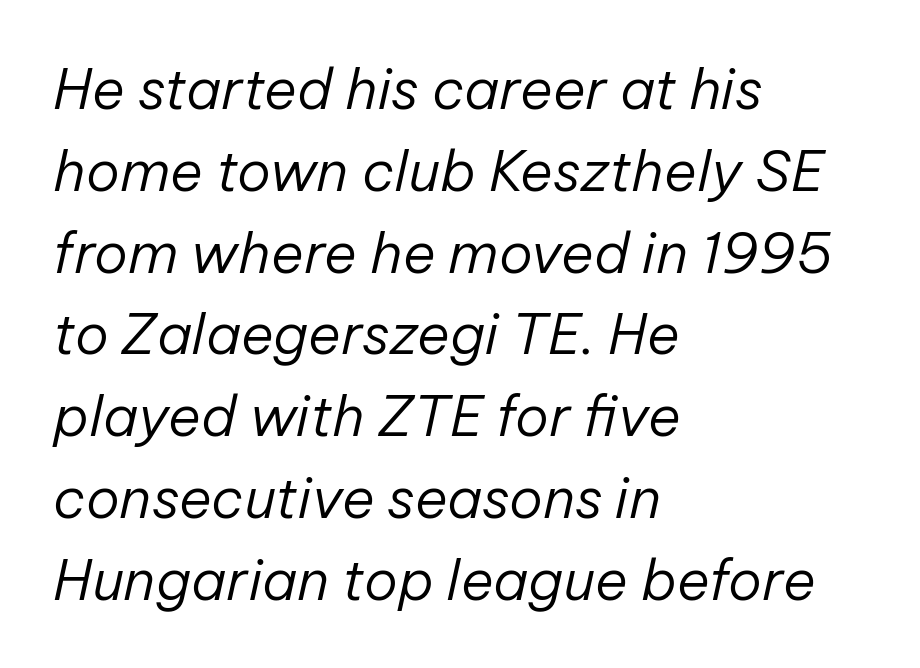
{"italic": "yes", "lean": "right", "slant_degrees": 12, "bold": "no", "weight": "regular", "width": "normal", "stroke_contrast": "low", "x_height": "medium", "monospaced": "no", "underline": "no", "align": "left", "line_spacing": "normal", "line_spacing_ratio": 1.46, "letter_spacing": "normal", "letter_spacing_em": 0.0, "glyph_px": 56}
